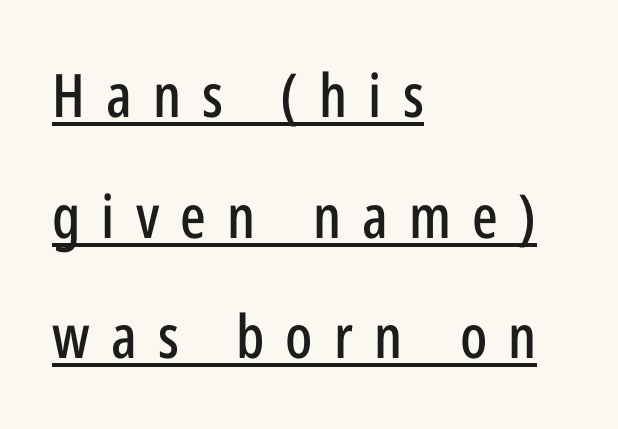
{"serif": "no", "italic": "no", "width": "condensed", "stroke_contrast": "low", "x_height": "medium", "monospaced": "no", "underline": "yes", "align": "left", "line_spacing": "loose", "line_spacing_ratio": 2.01, "letter_spacing": "wide", "letter_spacing_em": 0.35, "glyph_px": 60}
